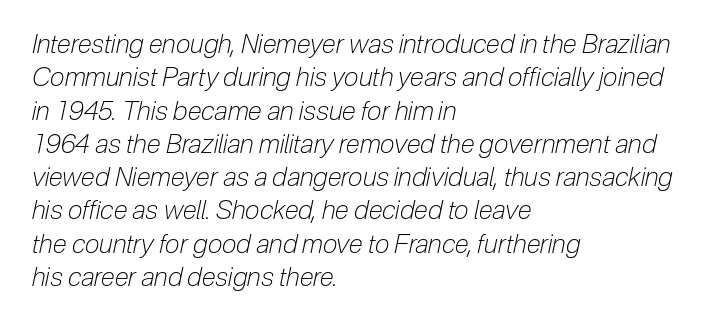
Each row of text sits above clean, open space. A typesetter would call this zero additional tracking. Left-aligned paragraph, ragged on the right. The typography opts for an oblique posture over an upright one.
